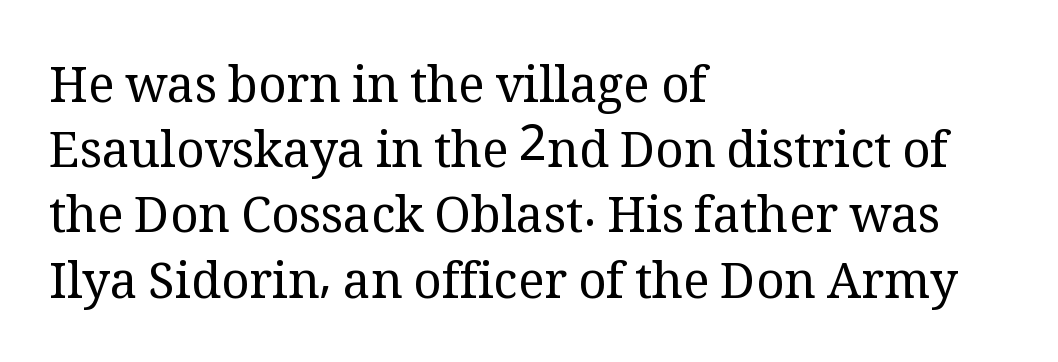
The tracking reads as untouched default to a designer's eye. This block has exactly the height ordinary leading produces. Small tapered or slab feet sit at the stroke ends, so this counts as serif. Designer's note — italics off, roman on.
